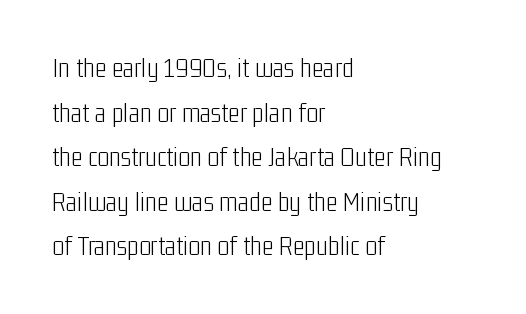
{"serif": "no", "italic": "no", "bold": "no", "weight": "light", "width": "condensed", "stroke_contrast": "low", "x_height": "medium", "monospaced": "no", "underline": "no", "align": "left", "line_spacing": "normal", "line_spacing_ratio": 1.59, "letter_spacing": "normal", "letter_spacing_em": 0.0, "glyph_px": 28}
